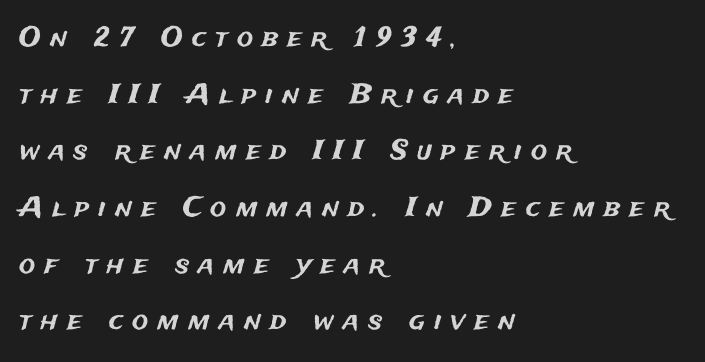
The image shows 27 px text type; set left-aligned, loose line spacing (2.1x), unusually wide letter spacing (+0.34 em), not underlined.
